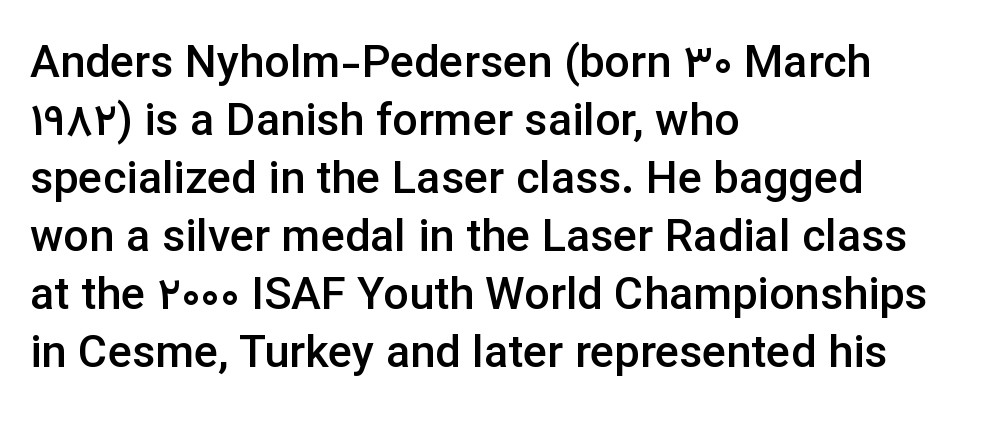
{"serif": "no", "italic": "no", "bold": "semi", "weight": "semibold", "width": "normal", "stroke_contrast": "low", "x_height": "medium", "monospaced": "no", "underline": "no", "align": "left", "line_spacing": "normal", "line_spacing_ratio": 1.29, "letter_spacing": "normal", "letter_spacing_em": 0.0, "glyph_px": 45}
